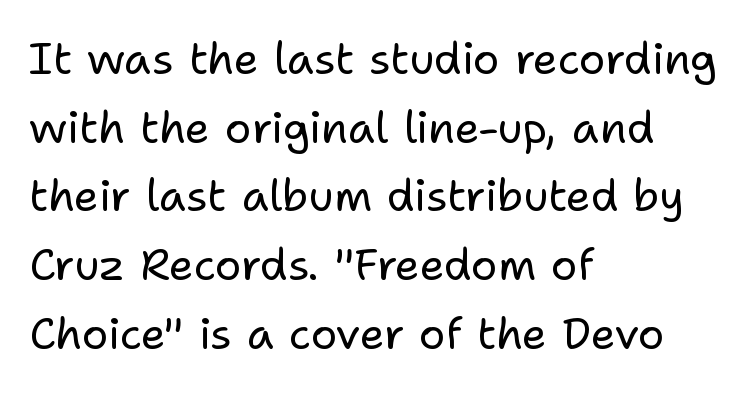
On a weight scale, this lands at 450 or below. Type style note: lacks serifs. Vertically, the passage feels balanced, rows spaced as you'd expect. Posture: straight, roman, zero tilt. The horizontal fit of the characters is conventional and even.
